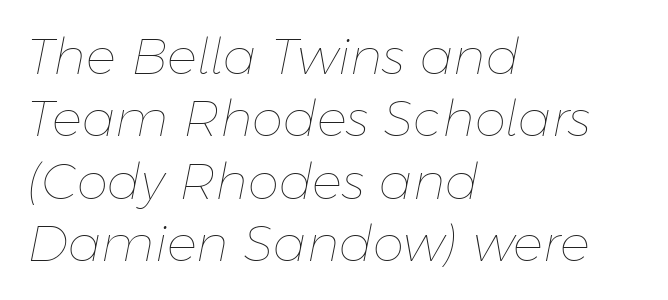
Q: Is the text bold? A: No.
Q: Is the text italic (slanted)? A: Yes, it leans right by about 11 degrees.
Q: Is the text underlined? A: No.
Q: How is the paragraph aligned? A: Left-aligned.
Q: Is the spacing between letters normal or unusually wide? A: Normal.
Q: Is the spacing between lines tight, normal or loose? A: Normal.
Q: Width (condensed, normal, or wide)? A: Normal.
Q: Stroke contrast? A: Low.
Q: x-height? A: Medium.
Q: Monospaced? A: No.
